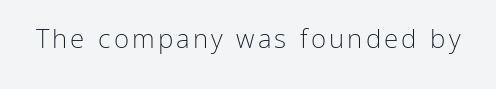
Q: Is the text bold? A: No.
Q: Is the text italic (slanted)? A: No, it is upright.
Q: Is the text underlined? A: No.
